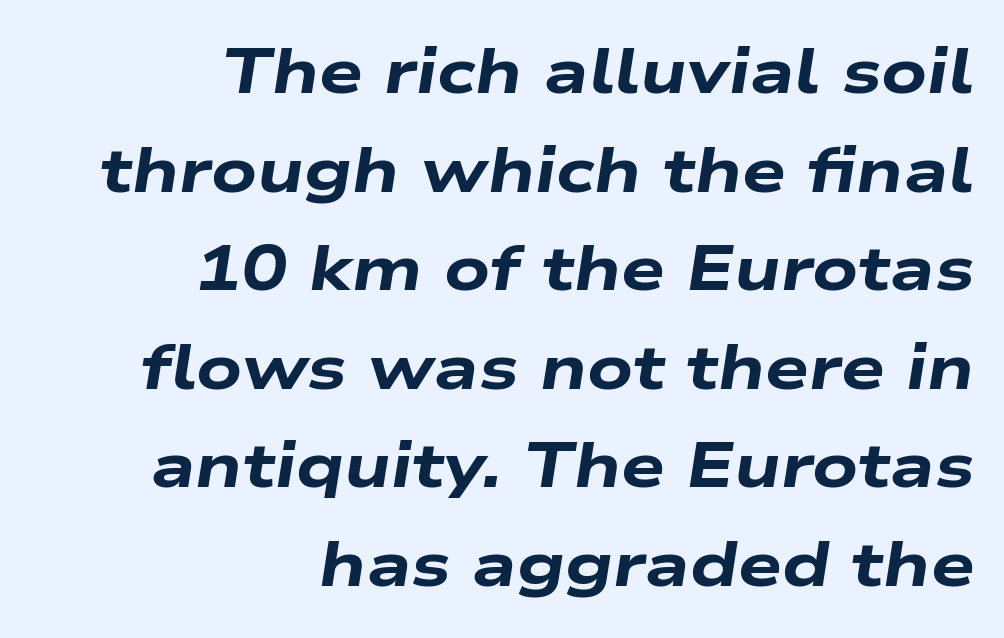
{"italic": "yes", "lean": "right", "slant_degrees": 9, "bold": "yes", "weight": "heavy", "width": "wide", "stroke_contrast": "low", "x_height": "medium", "monospaced": "no", "underline": "no", "align": "right", "line_spacing": "normal", "line_spacing_ratio": 1.59, "letter_spacing": "normal", "letter_spacing_em": 0.0, "glyph_px": 62}
